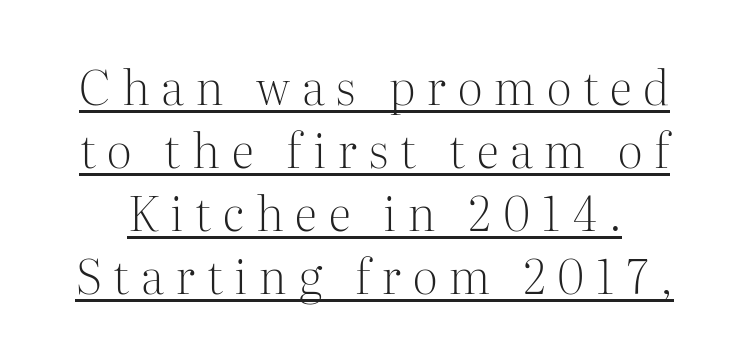
The face used here is seriffed, in the tradition of book romans. No extra ink here — the face is not bold. A baseline rule has been typeset under these characters. Glyph-to-glyph distance is far greater than everyday printed text. The face used here is proportionally spaced, like ordinary book or web type. No italicization has been applied; the sample stays upright.
